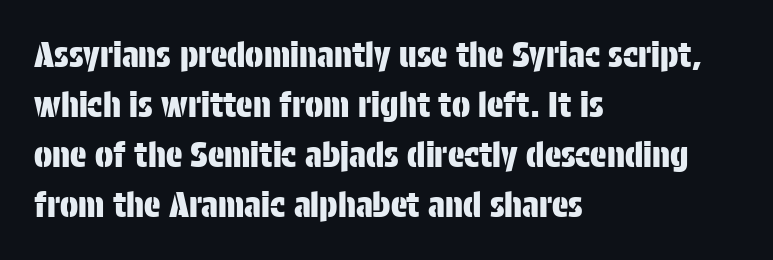
Teacher's note: observe the even left margin — that is flush-left alignment. This sample keeps an unexceptional amount of space between lines. Does extra space separate the letters? No, they use regular spacing. Upright lettering throughout.
